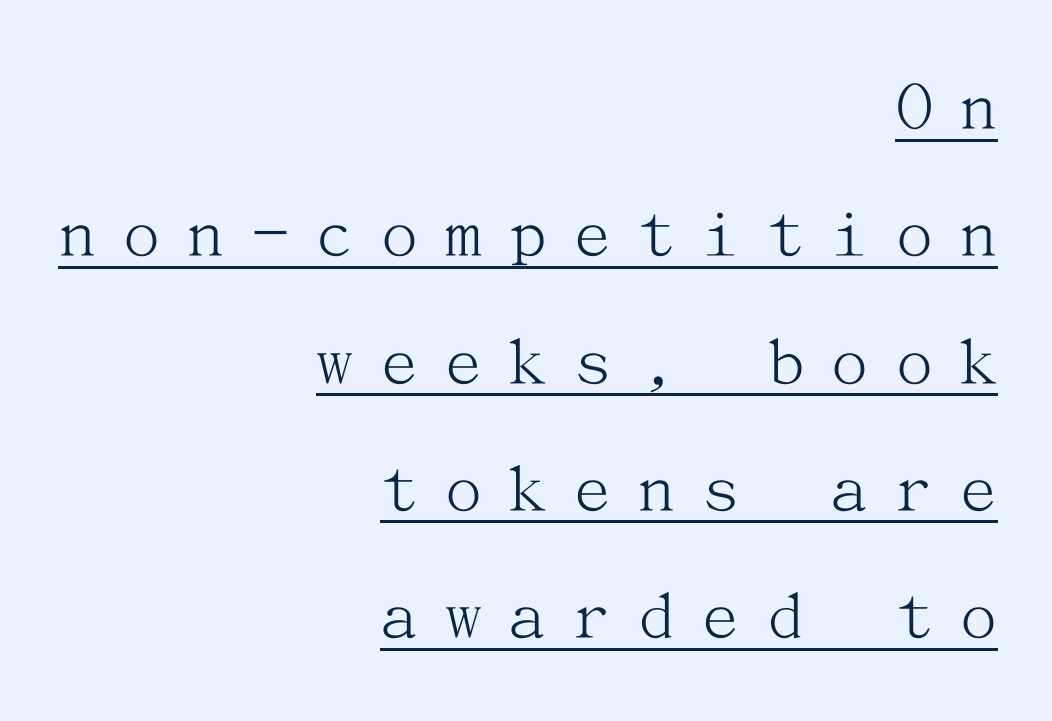
{"serif": "yes", "italic": "no", "bold": "no", "weight": "light", "width": "normal", "stroke_contrast": "medium", "x_height": "medium", "underline": "yes", "align": "right", "line_spacing_ratio": 1.72, "letter_spacing": "wide", "letter_spacing_em": 0.37, "glyph_px": 74}
